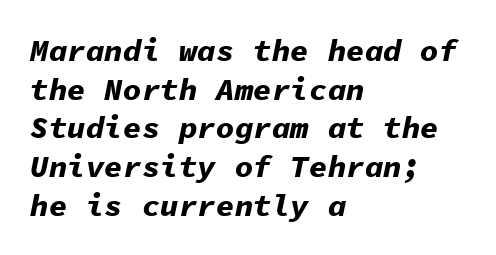
Compared with typical paragraphs, the rows here are spaced about the same. If you drew a ruler down the left edge, every line would touch it. Does the lettering tilt? It does — this is italic. The type is set solid horizontally, with unmodified tracking. Looks like terminal output: every glyph gets an equal slot. Quick note: underline off.
